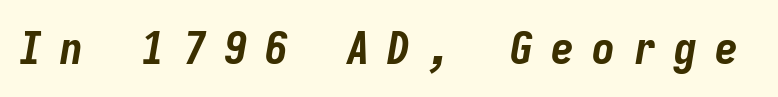
{"italic": "yes", "lean": "right", "slant_degrees": 9, "bold": "yes", "weight": "bold", "width": "condensed", "stroke_contrast": "low", "x_height": "medium", "monospaced": "yes", "underline": "no", "letter_spacing": "wide", "letter_spacing_em": 0.39, "glyph_px": 46}
